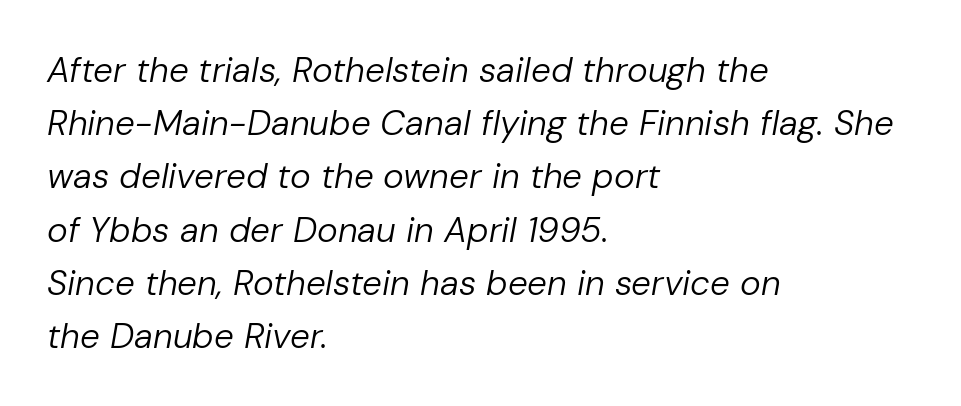
The letterforms sit shoulder to shoulder at normal distance. The string is rendered with underlining switched off. Successive baselines arrive at the customary interval. Short and long lines alike share a common starting point at left. The passage shown is typed in a proportional face where columns would drift. Is the type heavy? It reads as light-to-regular instead.
